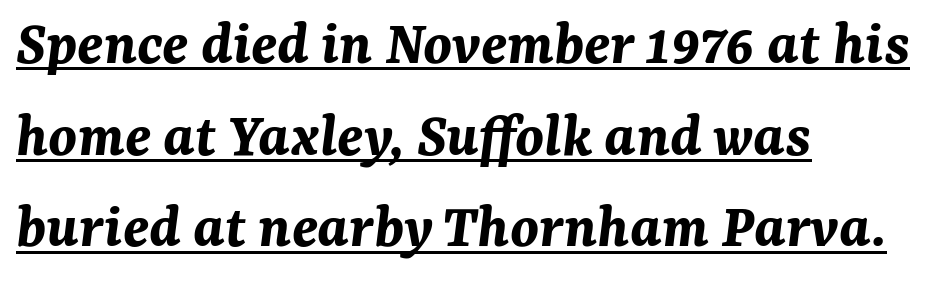
Notice how the stems are inclined rather than vertical — that's the hallmark of italics. Does a line run under the words? Yes, clearly. The typesetter chose a ragged-right arrangement here. You could call the tracking neutral — neither tight nor loose. A full-strength bold gives these letters their thick strokes. Compared with typical paragraphs, the rows here are spaced about the same.
